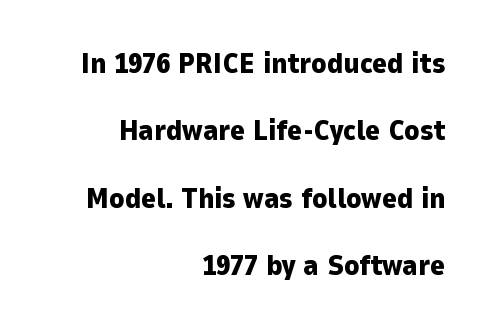
Q: Is the text bold? A: Yes.
Q: Is the text italic (slanted)? A: No, it is upright.
Q: Is the typeface a serif or a sans-serif typeface? A: Sans-serif.
Q: Is the text underlined? A: No.
Q: How is the paragraph aligned? A: Right-aligned.
Q: Is the spacing between letters normal or unusually wide? A: Normal.
Q: Is the spacing between lines tight, normal or loose? A: Loose.
Q: Width (condensed, normal, or wide)? A: Normal.
Q: Stroke contrast? A: Low.
Q: x-height? A: Medium.
Q: Monospaced? A: No.
